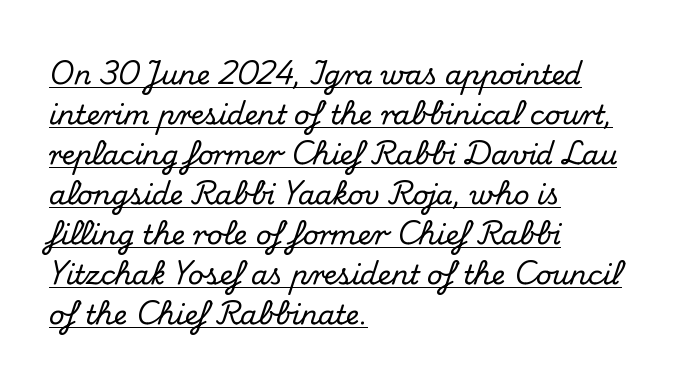
The rendering uses a moderate line-height, typical for paragraphs. Is the letter spacing exaggerated? No — it looks like the ordinary default. Looks like someone drew a line under every word here. Each line starts at the same left margin while the right side varies.
